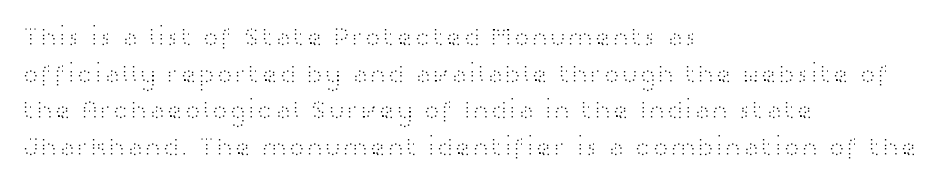
Reading down the block, your eye returns to a fixed left position each line. Do the letters lean? They stand straight. The strip under each line holds only bare page. Bold? No — there's no thickening of the strokes. Line spacing here is normal. Glyph-to-glyph distance matches everyday printed text.
